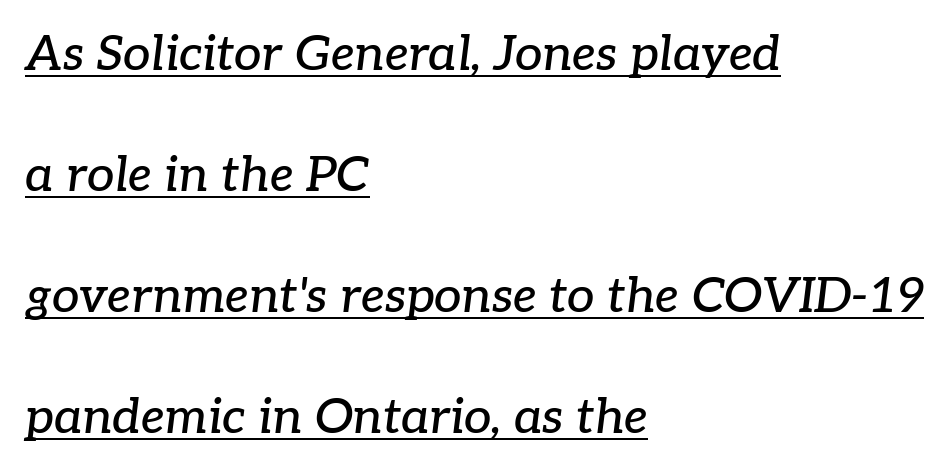
The image shows 49 px serif type, italic (leaning right); set left-aligned, loose line spacing (2.47x), normal letter spacing, underlined; low stroke contrast and a medium x-height.
